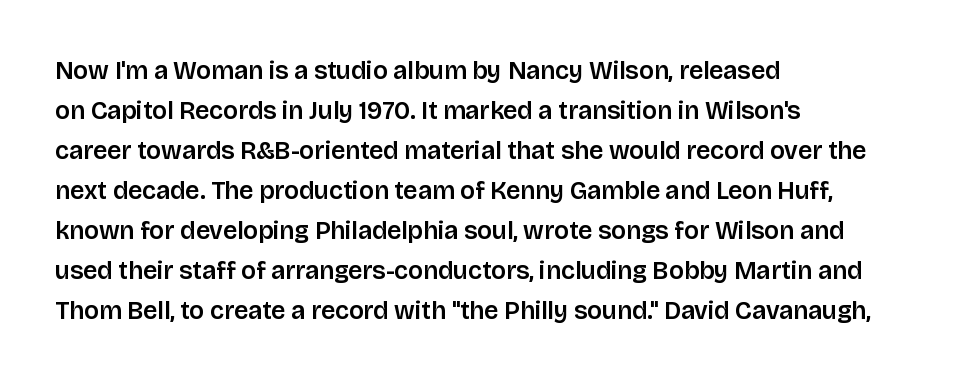
The image shows 25 px text type, upright; set left-aligned, normal line spacing (1.6x), normal letter spacing, not underlined.
